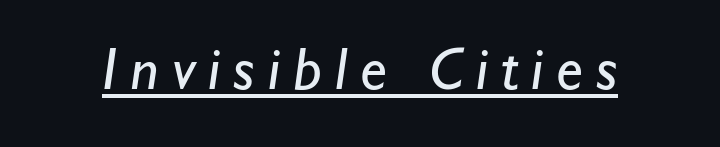
{"serif": "no", "bold": "no", "weight": "regular", "width": "normal", "stroke_contrast": "low", "x_height": "small", "monospaced": "no", "underline": "yes", "letter_spacing": "wide", "letter_spacing_em": 0.22, "glyph_px": 61}
